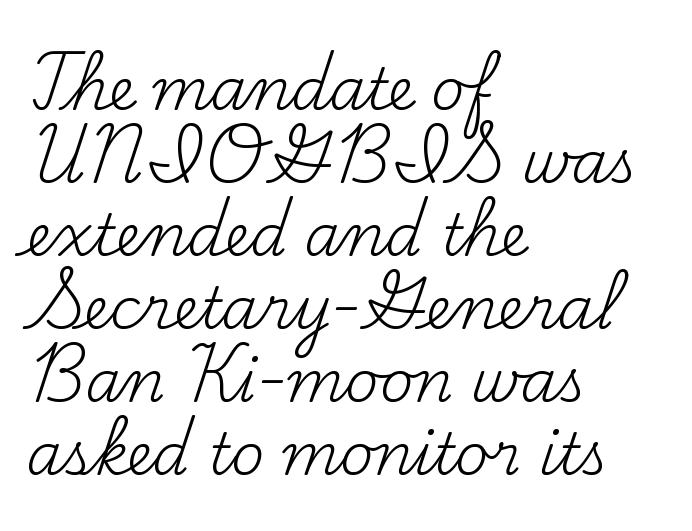
The image shows 58 px regular-weight serif type; set left-aligned, normal line spacing (1.26x), normal letter spacing, not underlined; medium stroke contrast and a small x-height.
